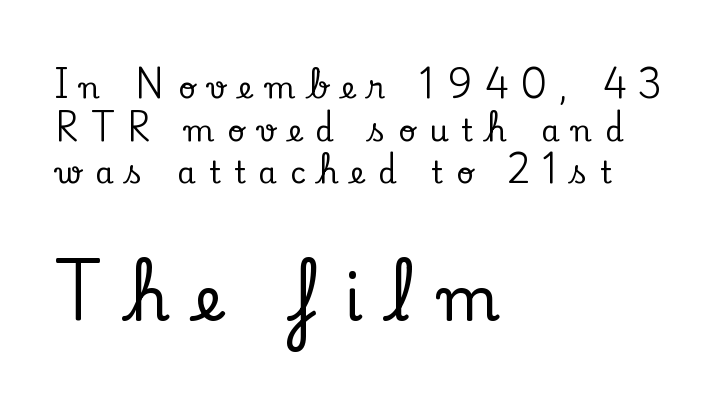
{"italic": "no", "width": "normal", "stroke_contrast": "low", "x_height": "small", "monospaced": "no", "underline": "no", "align": "left", "line_spacing": "normal", "line_spacing_ratio": 1.42, "letter_spacing": "wide", "letter_spacing_em": 0.43, "larger_block": "second", "size_ratio": 2.03, "glyph_px": 61}
